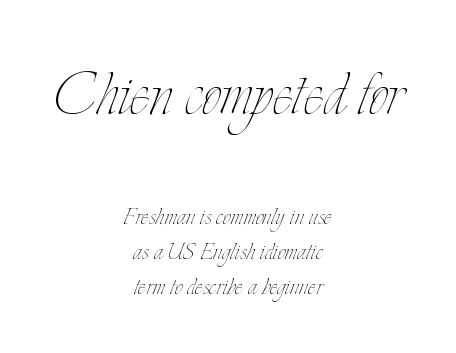
Q: Is the text bold? A: No.
Q: Is the text italic (slanted)? A: Yes.
Q: Is the text underlined? A: No.
Q: How is the paragraph aligned? A: Centered.
Q: Is the spacing between letters normal or unusually wide? A: Normal.
Q: Which block of text is set in a larger size, the first (top) or the second (bottom)? A: The first (top) one.
Q: Width (condensed, normal, or wide)? A: Condensed.
Q: Stroke contrast? A: Low.
Q: x-height? A: Small.
Q: Monospaced? A: No.
